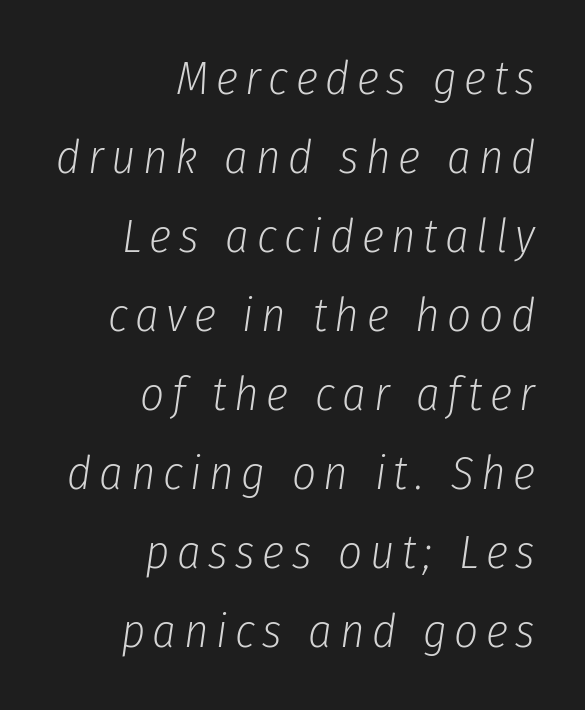
Typeset ragged left — the right edge is the straight one. The letters are slanted; this is an italic face. Ink coverage per letter is moderate at most. Type without underlining.
